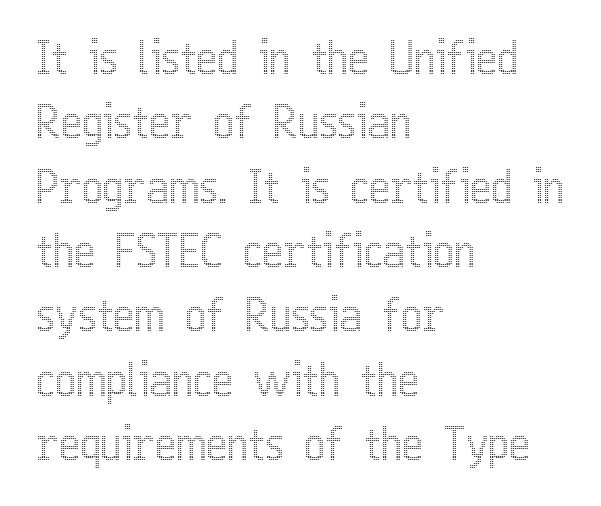
Tall strokes in this sample are plumb rather than angled. The rendering uses natural spacing where letterforms have individual widths. In terms of letterspacing, this is plain default setting. Honestly, there is no underline to notice here at all. The text block is weighted toward the left margin, trailing off unevenly rightward. Interline gaps are of average width in this sample.
